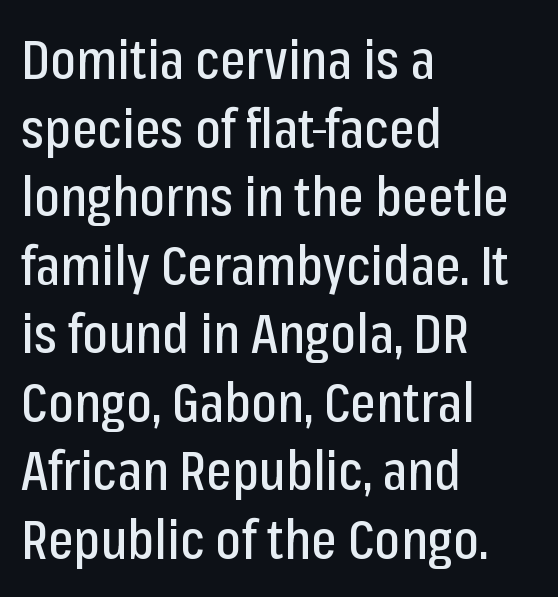
Q: Is the text italic (slanted)? A: No, it is upright.
Q: Is the typeface a serif or a sans-serif typeface? A: Sans-serif.
Q: Is the text underlined? A: No.
Q: How is the paragraph aligned? A: Left-aligned.
Q: Is the spacing between letters normal or unusually wide? A: Normal.
Q: Is the spacing between lines tight, normal or loose? A: Normal.
Q: Width (condensed, normal, or wide)? A: Condensed.
Q: Stroke contrast? A: Low.
Q: x-height? A: Medium.
Q: Monospaced? A: No.
